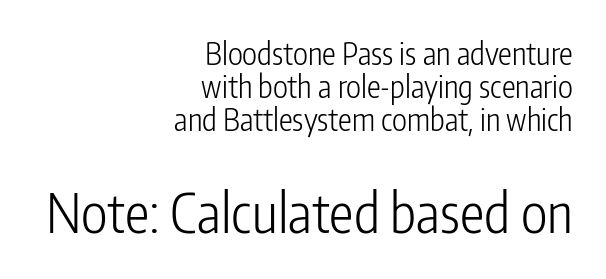
The image shows 55 px light, condensed sans-serif type, upright; set right-aligned, tight line spacing (1.06x), normal letter spacing, not underlined; the second (bottom) block is 1.77x larger; low stroke contrast and a medium x-height.
